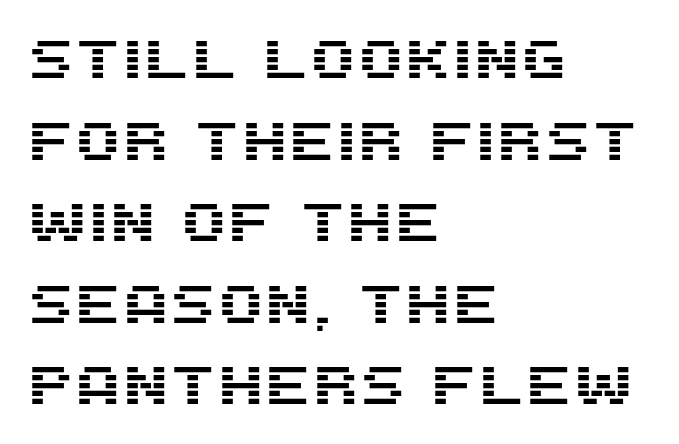
Q: Is the text italic (slanted)? A: No, it is upright.
Q: Is the typeface a serif or a sans-serif typeface? A: Sans-serif.
Q: Is the text underlined? A: No.
Q: How is the paragraph aligned? A: Left-aligned.
Q: Is the spacing between letters normal or unusually wide? A: Normal.
Q: Is the spacing between lines tight, normal or loose? A: Normal.
Q: Width (condensed, normal, or wide)? A: Normal.
Q: Stroke contrast? A: Medium.
Q: x-height? A: Large.
Q: Monospaced? A: No.
